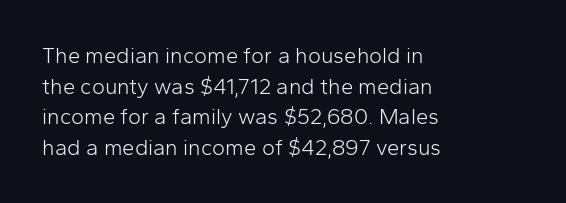
{"italic": "no", "bold": "no", "underline": "no", "align": "left", "line_spacing": "normal", "line_spacing_ratio": 1.39, "letter_spacing": "normal", "letter_spacing_em": 0.0, "glyph_px": 22}
